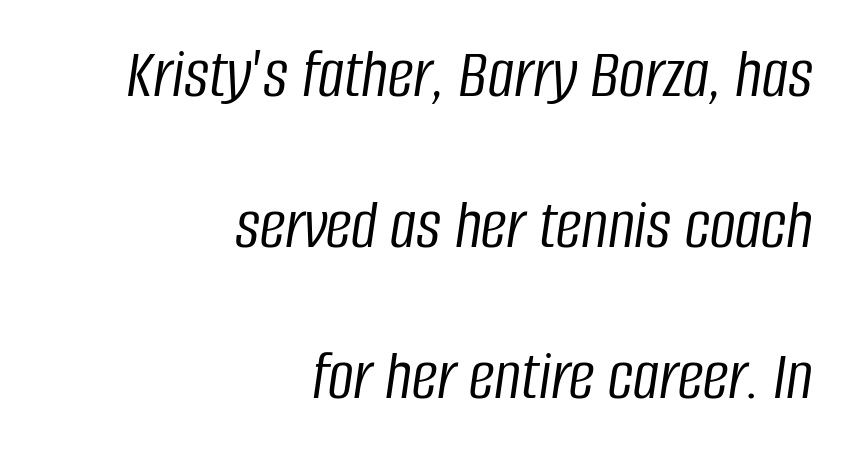
{"italic": "yes", "lean": "right", "slant_degrees": 8, "bold": "no", "weight": "light", "width": "condensed", "stroke_contrast": "low", "x_height": "large", "monospaced": "no", "underline": "no", "align": "right", "line_spacing": "loose", "line_spacing_ratio": 2.1, "letter_spacing": "normal", "letter_spacing_em": 0.0, "glyph_px": 72}
